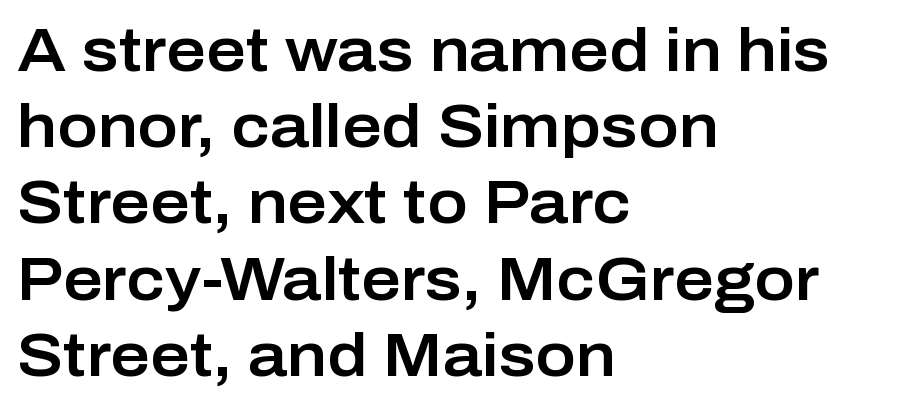
Just letters on the line, the space beneath them empty. A normal amount of white space separates one row of letters from the next. The paragraph has a hard left edge and a soft right edge. The type sits square on the baseline with zero lean. These lines are composed in type without serifs. The rendering uses natural spacing where letterforms have individual widths.
